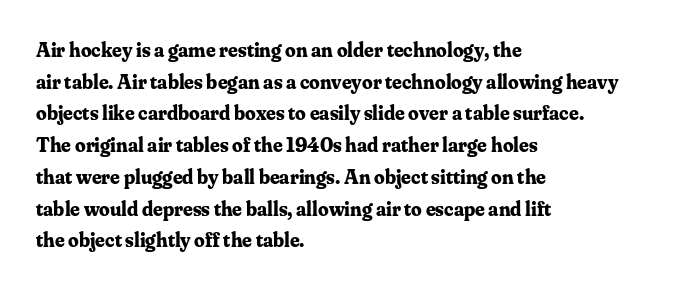
The image shows 21 px bold type, upright; set left-aligned, normal line spacing (1.51x), normal letter spacing, not underlined.
